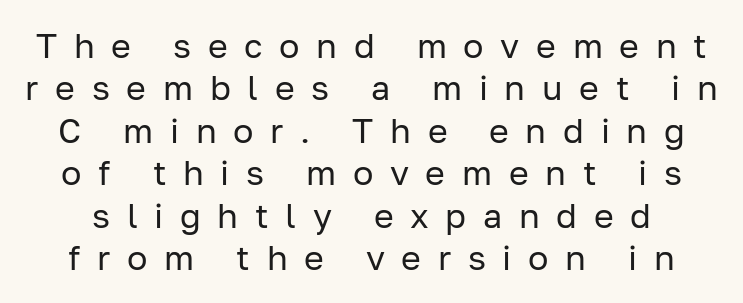
The image shows 34 px regular-weight sans-serif type, upright; set normal line spacing (1.25x), unusually wide letter spacing (+0.49 em), not underlined; low stroke contrast and a medium x-height.
